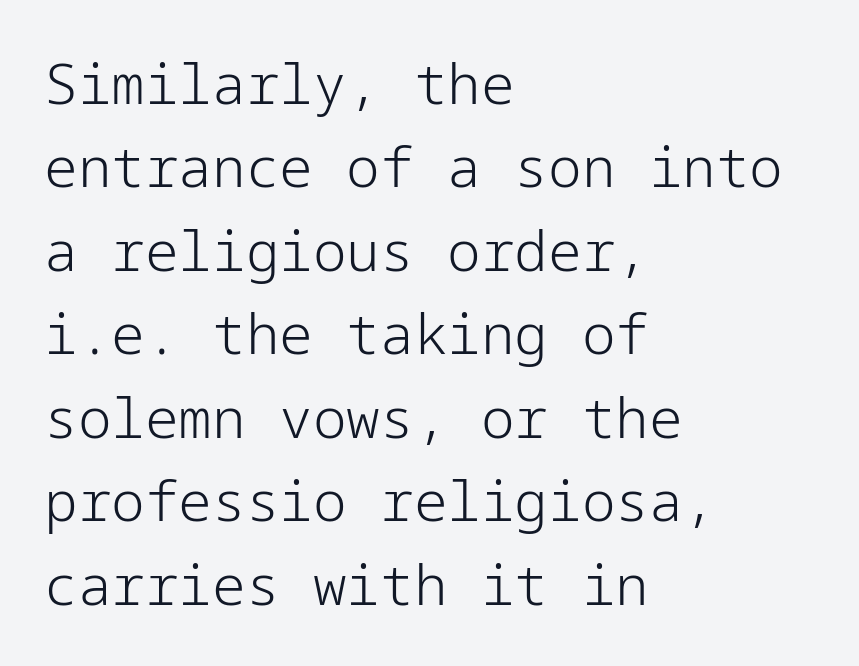
Notice how the stems are strictly vertical — no italics here. Here the glyphs are tracked normally, forming tight word shapes. Descender tails drop into unmarked territory. Summary of weight: not heavy and not bold. The lines are quadded left. Is this a sans? Yes — the strokes have no serifs.
